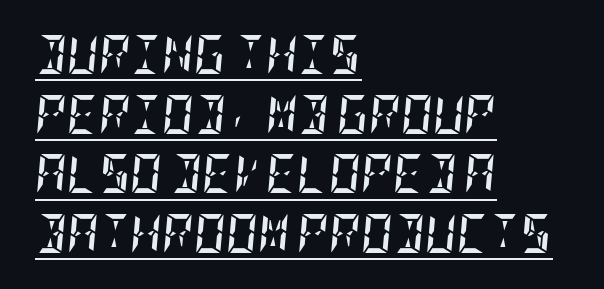
{"italic": "yes", "lean": "right", "slant_degrees": 5, "bold": "yes", "weight": "semibold", "width": "condensed", "stroke_contrast": "low", "x_height": "large", "underline": "yes", "align": "left", "line_spacing": "normal", "line_spacing_ratio": 1.53, "letter_spacing": "normal", "letter_spacing_em": 0.0, "glyph_px": 39}
